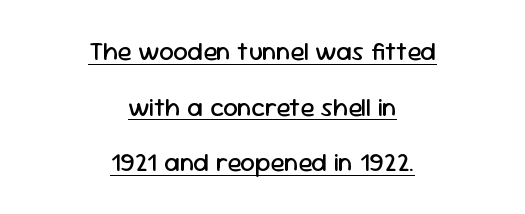
The image shows 26 px text type, upright; set centered, loose line spacing (2.14x), normal letter spacing, underlined.
